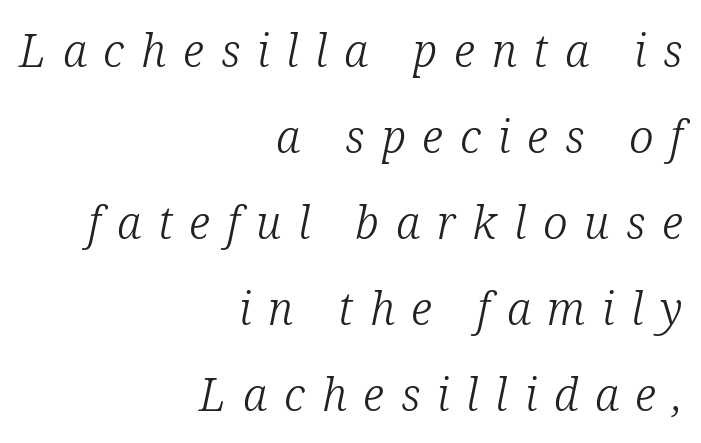
Q: Is the text bold? A: No.
Q: Is the text italic (slanted)? A: Yes, it leans right by about 12 degrees.
Q: Is the typeface a serif or a sans-serif typeface? A: Serif.
Q: Is the text underlined? A: No.
Q: How is the paragraph aligned? A: Right-aligned.
Q: Is the spacing between letters normal or unusually wide? A: Unusually wide.
Q: Is the spacing between lines tight, normal or loose? A: Loose.
Q: Width (condensed, normal, or wide)? A: Normal.
Q: Stroke contrast? A: Low.
Q: x-height? A: Medium.
Q: Monospaced? A: No.
